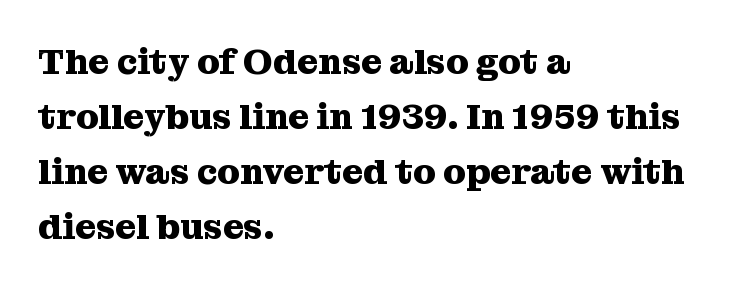
The image shows 36 px heavy serif type, upright; set left-aligned, normal line spacing (1.53x), normal letter spacing, not underlined; medium stroke contrast and a medium x-height.
